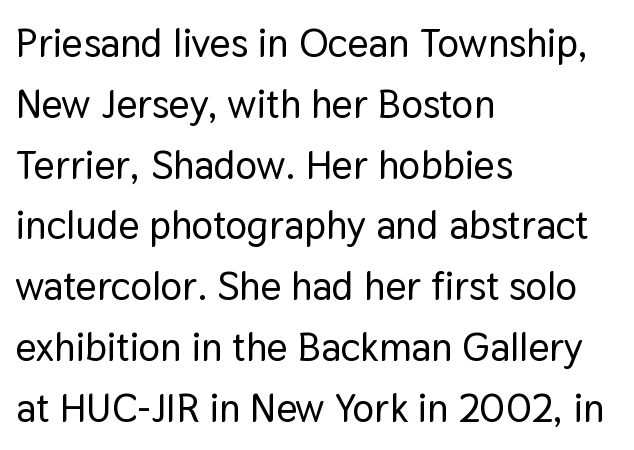
The image shows 40 px sans-serif type, upright; set left-aligned, normal line spacing (1.52x), normal letter spacing, not underlined; low stroke contrast and a medium x-height.
